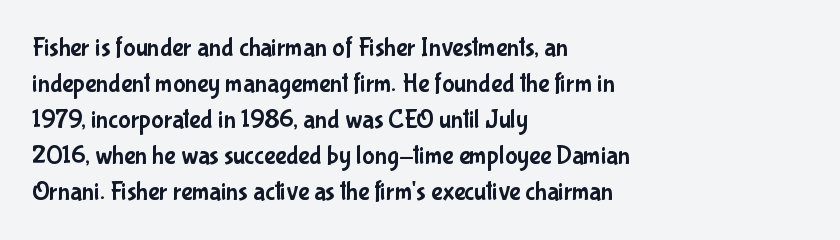
This is roman type, the default non-slanted kind. Standard letterfit; no display-style spreading of the glyphs. Evenly set lines give the paragraph a standard silhouette. The specimen omits any rule beneath the text block's lines. The paragraph shown leans on its left margin.
